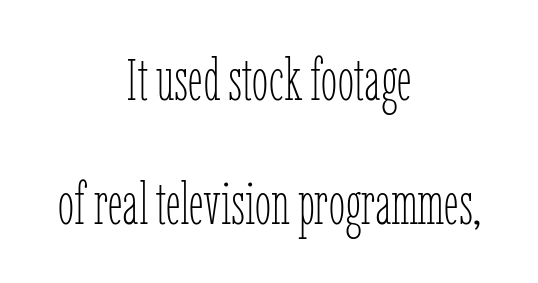
{"italic": "no", "bold": "no", "weight": "thin", "width": "condensed", "stroke_contrast": "low", "x_height": "medium", "monospaced": "no", "underline": "no", "align": "center", "line_spacing": "loose", "line_spacing_ratio": 2.11, "letter_spacing": "normal", "letter_spacing_em": 0.0, "glyph_px": 59}
